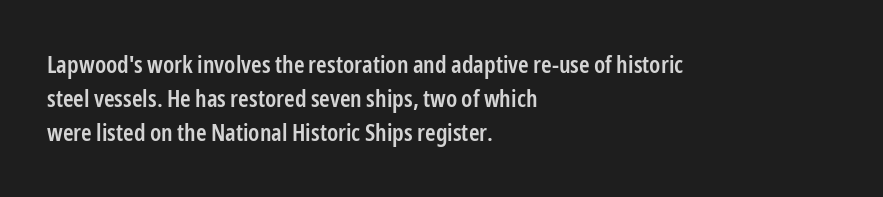
Bold? Not quite — semibold, heavier than regular but stopping short. Caption: standard tracking, unaltered. The setting favours the left margin, as ordinary paragraphs usually do. Leading matches the norm, producing a regular column. If you drew a line through each stem, it would be perfectly vertical. Bare-footed words on every line.
